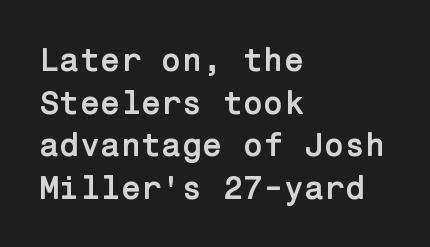
Q: Is the text bold? A: Yes.
Q: Is the text italic (slanted)? A: No, it is upright.
Q: Is the typeface a serif or a sans-serif typeface? A: Sans-serif.
Q: Is the text underlined? A: No.
Q: How is the paragraph aligned? A: Left-aligned.
Q: Is the spacing between letters normal or unusually wide? A: Normal.
Q: Is the spacing between lines tight, normal or loose? A: Normal.
Q: Width (condensed, normal, or wide)? A: Normal.
Q: Stroke contrast? A: Low.
Q: x-height? A: Medium.
